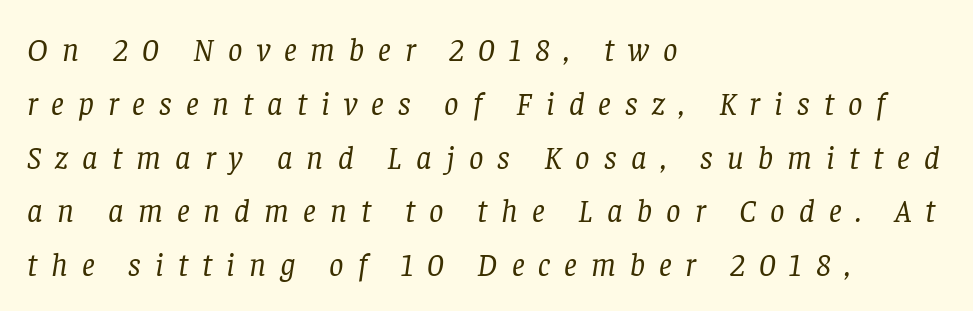
{"serif": "yes", "italic": "yes", "lean": "right", "slant_degrees": 8, "bold": "no", "weight": "regular", "width": "normal", "stroke_contrast": "low", "x_height": "large", "monospaced": "no", "underline": "no", "align": "left", "line_spacing": "normal", "line_spacing_ratio": 1.68, "letter_spacing": "wide", "letter_spacing_em": 0.44, "glyph_px": 32}
